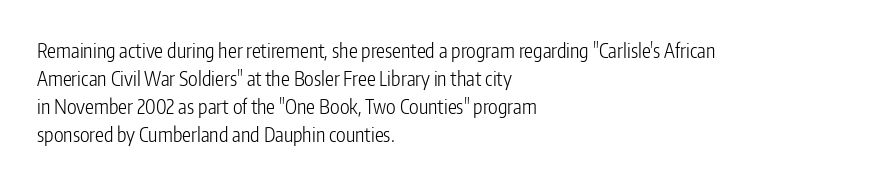
A roman cut, with each character standing at attention. Compared with a centered layout, this one pins lines to the left instead. Evenly set lines give the paragraph a standard silhouette. Heft: none added — not bold. The baseline area is clear.
